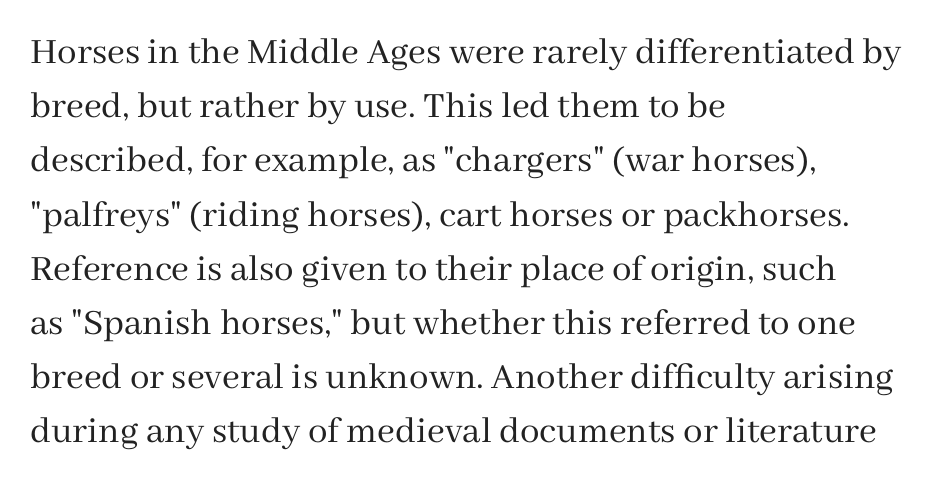
Q: Is the text bold? A: No.
Q: Is the text italic (slanted)? A: No, it is upright.
Q: Is the typeface a serif or a sans-serif typeface? A: Serif.
Q: Is the text underlined? A: No.
Q: How is the paragraph aligned? A: Left-aligned.
Q: Is the spacing between letters normal or unusually wide? A: Normal.
Q: Is the spacing between lines tight, normal or loose? A: Normal.
Q: Width (condensed, normal, or wide)? A: Normal.
Q: Stroke contrast? A: Medium.
Q: x-height? A: Medium.
Q: Monospaced? A: No.
